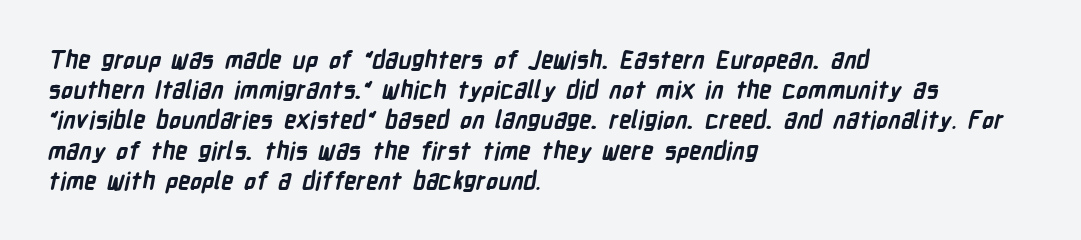
Q: Is the text bold? A: Yes.
Q: Is the text underlined? A: No.
Q: How is the paragraph aligned? A: Left-aligned.
Q: Is the spacing between letters normal or unusually wide? A: Normal.
Q: Is the spacing between lines tight, normal or loose? A: Normal.
